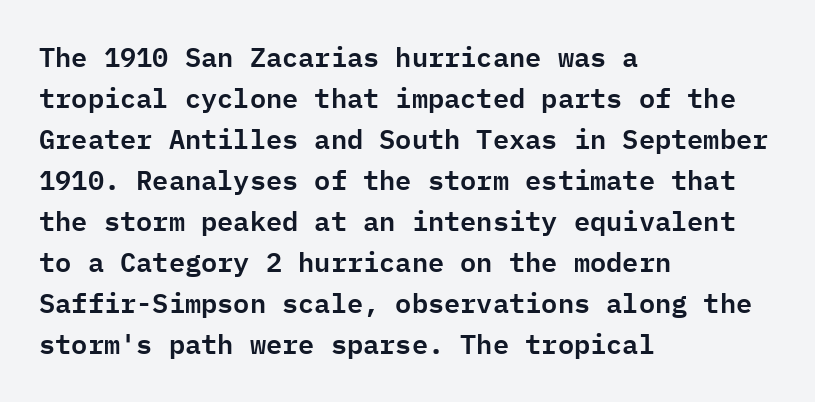
Underlining? Definitely not there. The passage shown stacks its lines at a standard gap. Tall strokes in this sample are plumb rather than angled. Is the block centered? No — it sits flush against the left margin.
